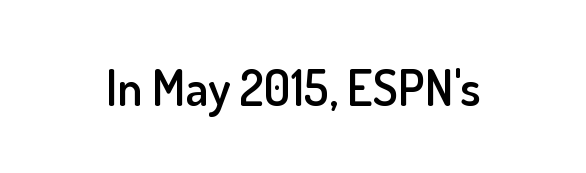
The image shows 49 px semibold sans-serif type, upright; set normal letter spacing, not underlined; low stroke contrast and a small x-height.
